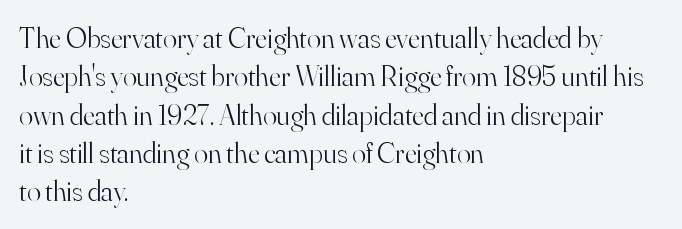
The image shows 29 px light serif type, upright; set left-aligned, normal line spacing (1.32x), normal letter spacing, not underlined; high stroke contrast and a small x-height.
